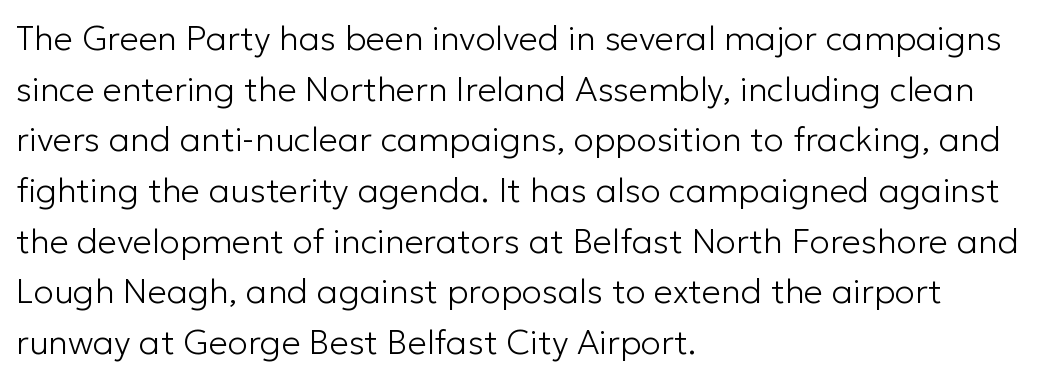
{"serif": "no", "italic": "no", "bold": "no", "weight": "light", "width": "normal", "stroke_contrast": "low", "x_height": "medium", "monospaced": "no", "underline": "no", "align": "left", "line_spacing": "normal", "line_spacing_ratio": 1.49, "letter_spacing": "normal", "letter_spacing_em": 0.0, "glyph_px": 34}
